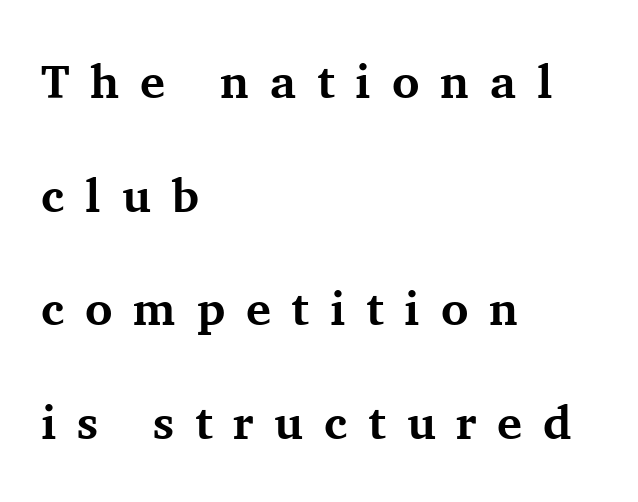
The image shows 47 px bold serif type, upright; set left-aligned, loose line spacing (2.42x), unusually wide letter spacing (+0.44 em), not underlined; medium stroke contrast and a medium x-height.
